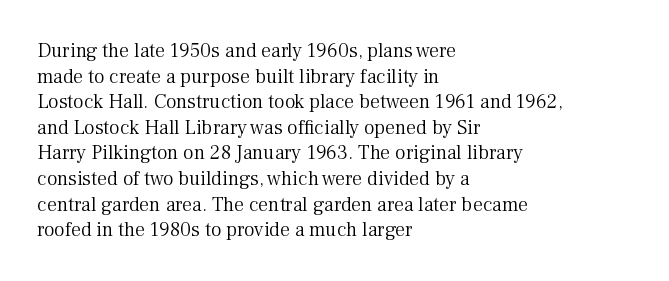
Q: Is the text bold? A: No.
Q: Is the text italic (slanted)? A: No, it is upright.
Q: Is the text underlined? A: No.
Q: How is the paragraph aligned? A: Left-aligned.
Q: Is the spacing between letters normal or unusually wide? A: Normal.
Q: Is the spacing between lines tight, normal or loose? A: Normal.
